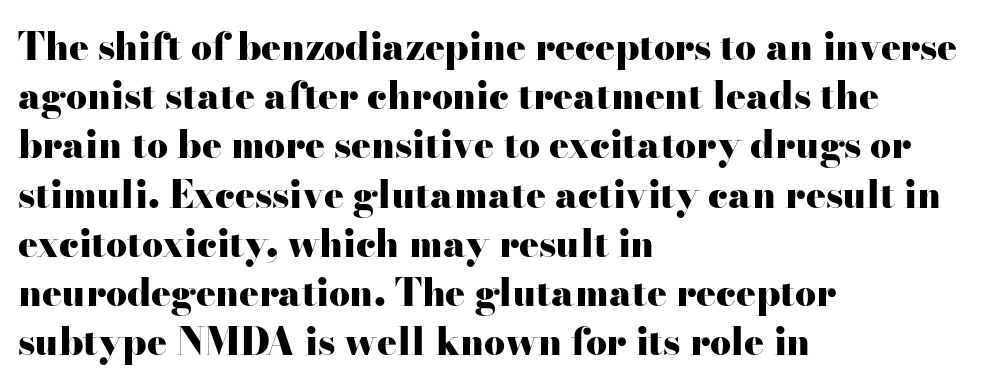
A classic flush-left, rag-right setting is used for this passage. Nope, not italic — everything's standing straight. Each new line begins a customary step beneath the previous one. What kind of face is this? One with serifs. Set as a true bold cut, around the 700 mark. Beneath every word, the page is bare.
